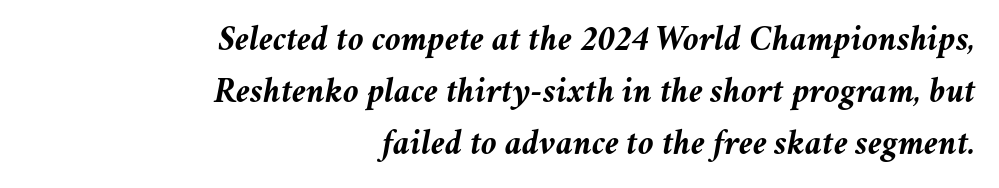
Posture: slanted. Rows of type keep a routine distance in the vertical direction. Does the weight exceed regular? Yes, all the way to bold. Tracking value appears to be zero — textbook default spacing. Glance below the letters and you will spot only blank space. Varying glyph widths throughout — classic text-font behaviour.
